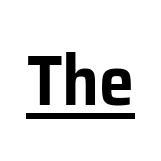
Q: Is the text italic (slanted)? A: No, it is upright.
Q: Is the typeface a serif or a sans-serif typeface? A: Sans-serif.
Q: Is the text underlined? A: Yes.
Q: Is the spacing between letters normal or unusually wide? A: Normal.
Q: Width (condensed, normal, or wide)? A: Normal.
Q: Stroke contrast? A: Low.
Q: x-height? A: Medium.
Q: Monospaced? A: No.
